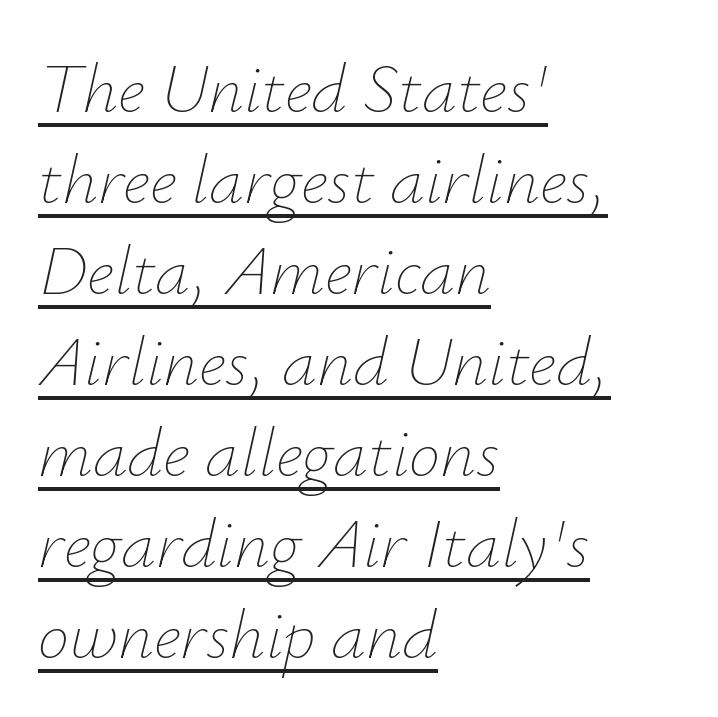
{"italic": "yes", "lean": "right", "slant_degrees": 12, "bold": "no", "weight": "thin", "width": "normal", "stroke_contrast": "low", "x_height": "small", "monospaced": "no", "underline": "yes", "align": "left", "line_spacing": "normal", "line_spacing_ratio": 1.3, "letter_spacing": "normal", "letter_spacing_em": 0.0, "glyph_px": 70}
